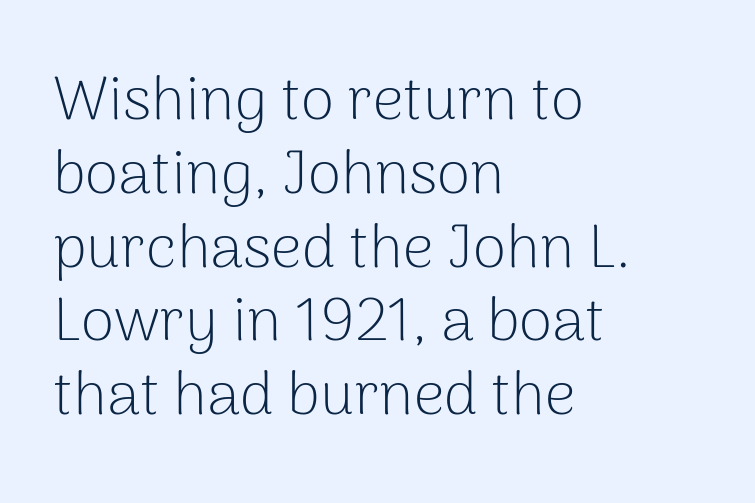
Q: Is the text bold? A: No.
Q: Is the text italic (slanted)? A: No, it is upright.
Q: Is the typeface a serif or a sans-serif typeface? A: Sans-serif.
Q: Is the text underlined? A: No.
Q: How is the paragraph aligned? A: Left-aligned.
Q: Is the spacing between letters normal or unusually wide? A: Normal.
Q: Width (condensed, normal, or wide)? A: Normal.
Q: Stroke contrast? A: Low.
Q: x-height? A: Medium.
Q: Monospaced? A: No.
